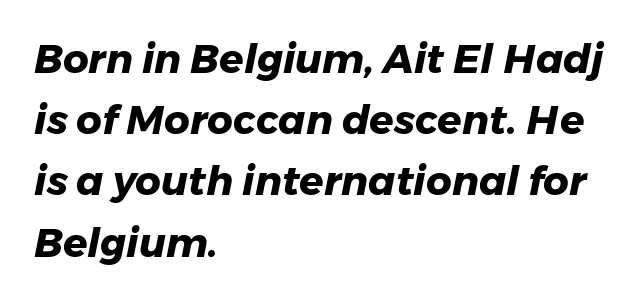
Q: Is the text bold? A: Yes.
Q: Is the text italic (slanted)? A: Yes, it leans right by about 11 degrees.
Q: Is the text underlined? A: No.
Q: How is the paragraph aligned? A: Left-aligned.
Q: Is the spacing between letters normal or unusually wide? A: Normal.
Q: Is the spacing between lines tight, normal or loose? A: Normal.
Q: Width (condensed, normal, or wide)? A: Normal.
Q: Stroke contrast? A: Low.
Q: x-height? A: Medium.
Q: Monospaced? A: No.
